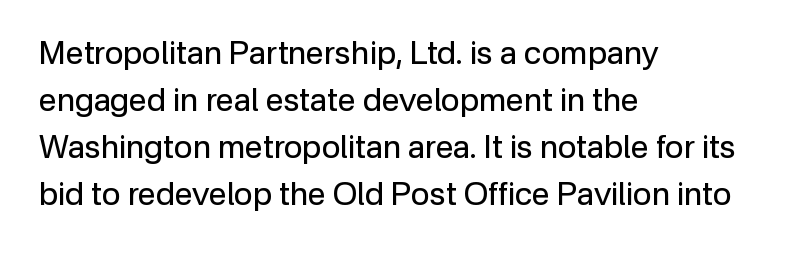
You could call the tracking neutral — neither tight nor loose. Weight: in the light-to-regular range. Horizontal bands of white between lines are of average thickness. Every stem runs plumb, perpendicular to the baseline. Varying glyph widths throughout — classic text-font behaviour. In terms of letterform style, serifs are entirely absent.
